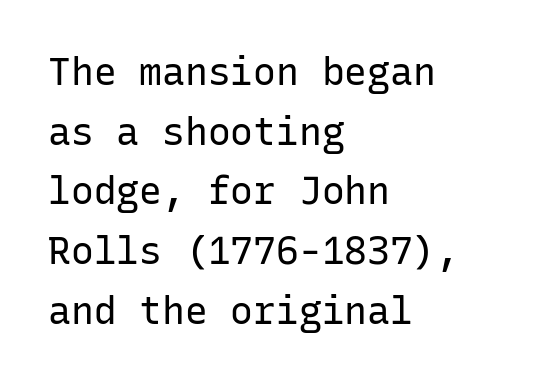
Interline gaps are of average width in this sample. Stems and bowls with no extra thickness — not bold. Do the characters align in a grid? Yes, the font is monospaced. Does the lettering tilt? It doesn't — this is upright. A classic flush-left, rag-right setting is used for this passage. The area under the type is left untouched.
